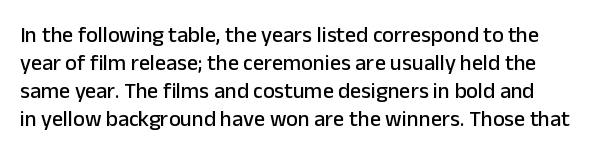
The image shows 22 px text type, upright; set left-aligned, normal line spacing (1.27x), normal letter spacing, not underlined.
